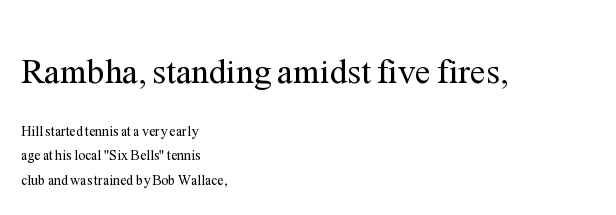
No extra ink here — the face is not bold. You get the large type first, then a drop to smaller type. This is the regular roman posture of the typeface. The gaps between neighbouring characters are ordinary and unremarkable. Typographically, this falls in the serif category. Horizontally, the lines are justified to the leading edge only.
